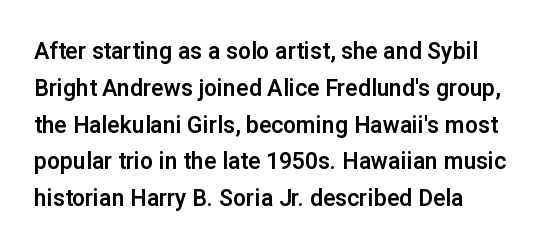
Q: Is the text italic (slanted)? A: No, it is upright.
Q: Is the text underlined? A: No.
Q: How is the paragraph aligned? A: Left-aligned.
Q: Is the spacing between letters normal or unusually wide? A: Normal.
Q: Is the spacing between lines tight, normal or loose? A: Normal.
